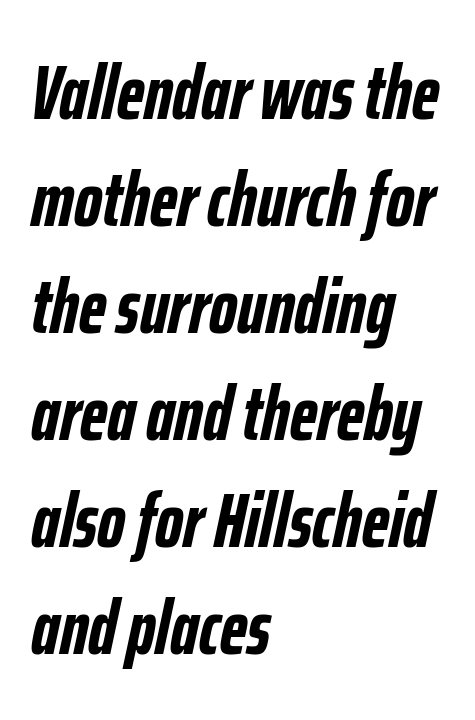
{"italic": "yes", "lean": "right", "slant_degrees": 12, "bold": "yes", "weight": "semibold", "width": "condensed", "stroke_contrast": "low", "x_height": "medium", "monospaced": "no", "underline": "no", "align": "left", "line_spacing": "normal", "line_spacing_ratio": 1.39, "letter_spacing": "normal", "letter_spacing_em": 0.0, "glyph_px": 77}
